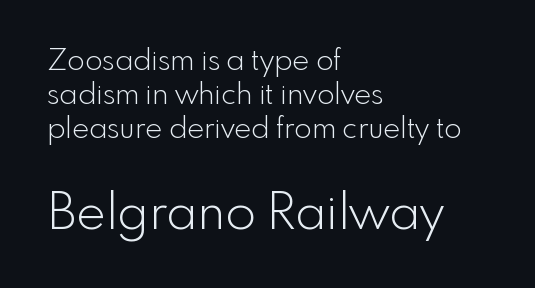
Q: Is the text bold? A: No.
Q: Is the text italic (slanted)? A: No, it is upright.
Q: Is the typeface a serif or a sans-serif typeface? A: Sans-serif.
Q: Is the text underlined? A: No.
Q: How is the paragraph aligned? A: Left-aligned.
Q: Is the spacing between letters normal or unusually wide? A: Normal.
Q: Which block of text is set in a larger size, the first (top) or the second (bottom)? A: The second (bottom) one.
Q: Width (condensed, normal, or wide)? A: Normal.
Q: x-height? A: Small.
Q: Monospaced? A: No.
